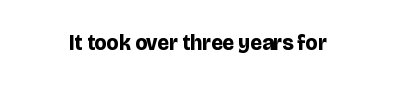
The image shows 21 px bold type, upright; set normal letter spacing, not underlined.
